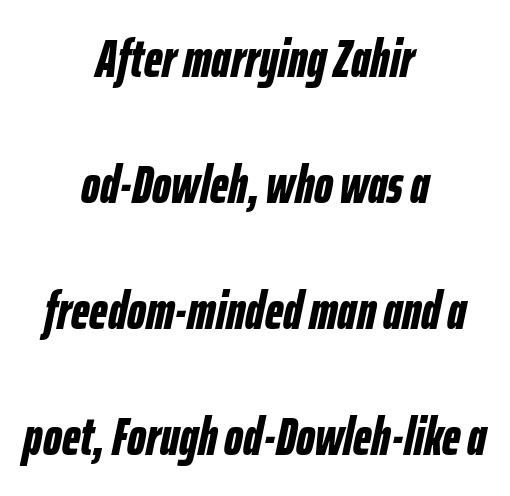
The image shows 53 px bold, condensed type, italic (leaning right); set centered, loose line spacing (2.38x), normal letter spacing, not underlined; low stroke contrast and a medium x-height.
